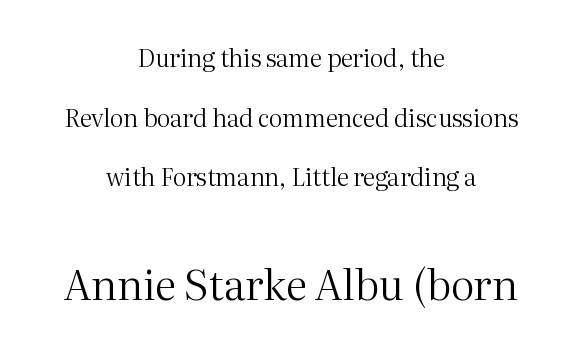
Glance below the letters and you will spot only blank space. The passage shown is typed in a proportional face where columns would drift. Letterform terminals end in serifs throughout the passage. Short note: letters normally spaced. This block would shrink considerably if given ordinary leading; it's expanded now. Is this a heavy cut? Hardly; it is regular or lighter.
